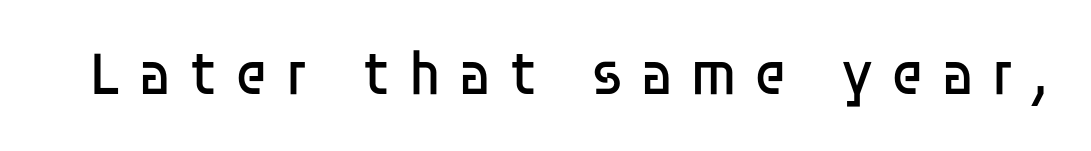
Observe the absence of serifs on each vertical stroke in this sample. Weight: in the light-to-regular range. Notice how the stems are strictly vertical — no italics here. The face used here is proportionally spaced, like ordinary book or web type. The string is rendered with underlining switched off.
